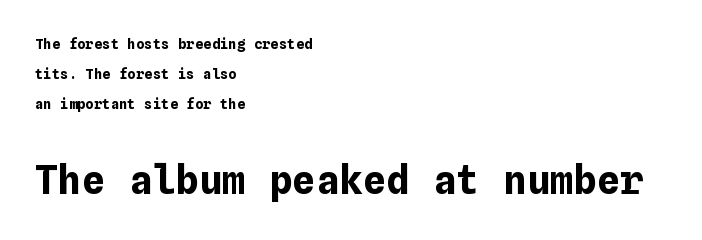
The image shows 39 px bold type, upright; set left-aligned, loose line spacing (2.14x), normal letter spacing, not underlined; the second (bottom) block is 2.79x larger; low stroke contrast and a medium x-height.
